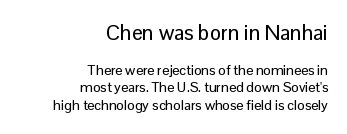
{"italic": "no", "underline": "no", "align": "right", "line_spacing_ratio": 1.22, "letter_spacing": "normal", "letter_spacing_em": 0.0, "larger_block": "first", "size_ratio": 1.5, "glyph_px": 21}
